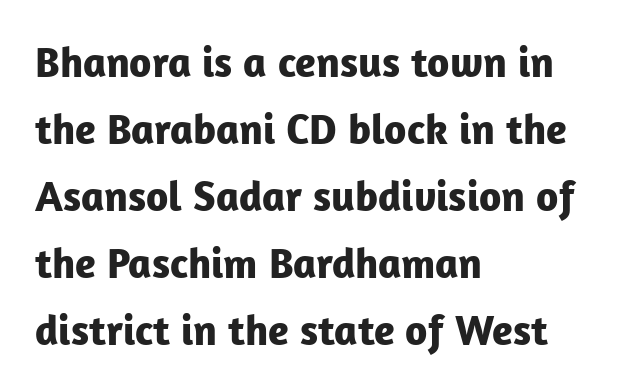
{"serif": "no", "italic": "no", "bold": "yes", "weight": "bold", "width": "normal", "stroke_contrast": "low", "x_height": "medium", "monospaced": "no", "underline": "no", "align": "left", "line_spacing": "normal", "line_spacing_ratio": 1.56, "letter_spacing": "normal", "letter_spacing_em": 0.0, "glyph_px": 43}
